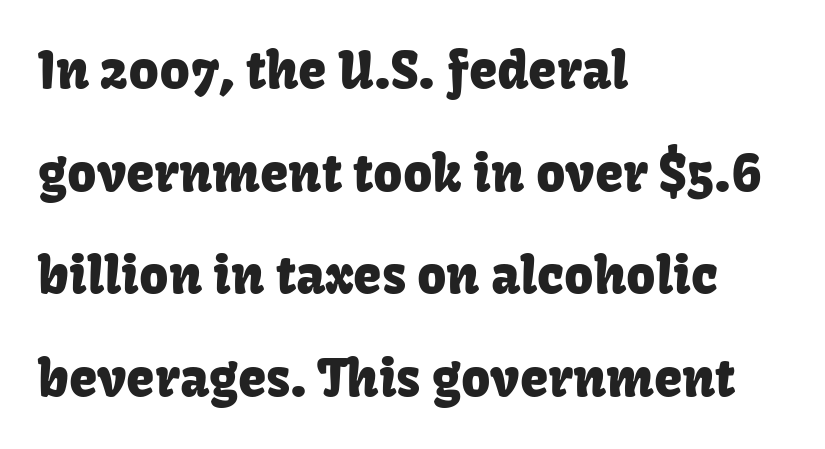
{"serif": "no", "italic": "no", "width": "normal", "stroke_contrast": "low", "x_height": "medium", "monospaced": "no", "underline": "no", "align": "left", "line_spacing": "loose", "line_spacing_ratio": 2.01, "letter_spacing": "normal", "letter_spacing_em": 0.0, "glyph_px": 51}
